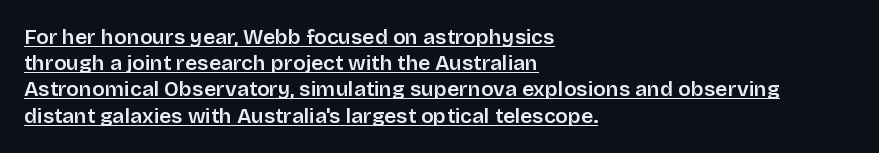
Q: Is the text italic (slanted)? A: No, it is upright.
Q: Is the text underlined? A: Yes.
Q: How is the paragraph aligned? A: Left-aligned.
Q: Is the spacing between letters normal or unusually wide? A: Normal.
Q: Is the spacing between lines tight, normal or loose? A: Normal.
